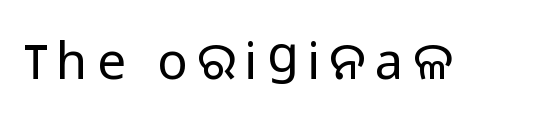
Q: Is the text bold? A: No.
Q: Is the text italic (slanted)? A: No, it is upright.
Q: Is the typeface a serif or a sans-serif typeface? A: Sans-serif.
Q: Is the text underlined? A: No.
Q: Width (condensed, normal, or wide)? A: Normal.
Q: Stroke contrast? A: Low.
Q: x-height? A: Medium.
Q: Monospaced? A: No.
